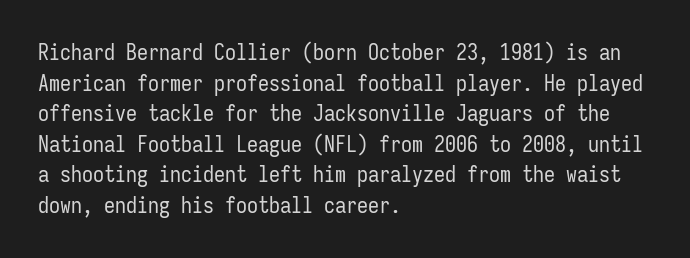
Q: Is the text bold? A: No.
Q: Is the text italic (slanted)? A: No, it is upright.
Q: Is the text underlined? A: No.
Q: How is the paragraph aligned? A: Left-aligned.
Q: Is the spacing between letters normal or unusually wide? A: Normal.
Q: Is the spacing between lines tight, normal or loose? A: Normal.
